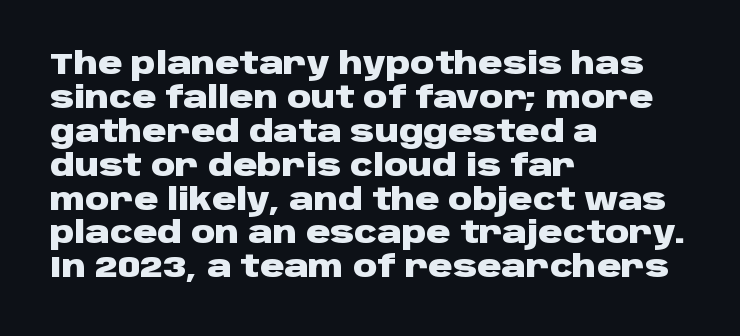
{"serif": "no", "italic": "no", "bold": "yes", "weight": "heavy", "width": "wide", "stroke_contrast": "low", "x_height": "large", "monospaced": "no", "underline": "no", "align": "left", "line_spacing": "tight", "line_spacing_ratio": 1.13, "letter_spacing": "normal", "letter_spacing_em": 0.0, "glyph_px": 30}
